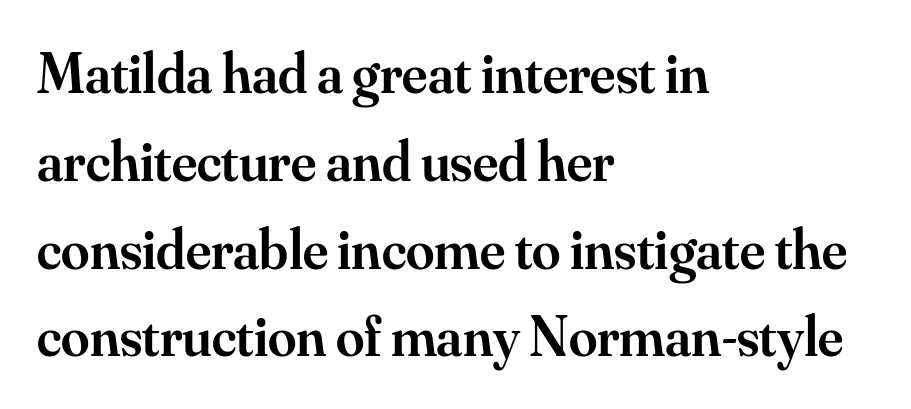
The image shows 57 px semibold serif type, upright; set left-aligned, normal line spacing (1.54x), normal letter spacing, not underlined; medium stroke contrast and a small x-height.
